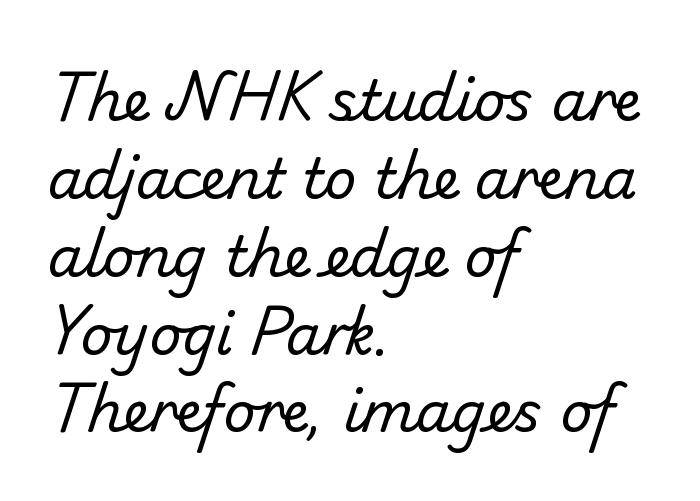
{"serif": "no", "bold": "no", "weight": "regular", "width": "normal", "stroke_contrast": "low", "x_height": "small", "monospaced": "no", "underline": "no", "align": "left", "line_spacing": "normal", "line_spacing_ratio": 1.39, "letter_spacing": "normal", "letter_spacing_em": 0.0, "glyph_px": 56}
